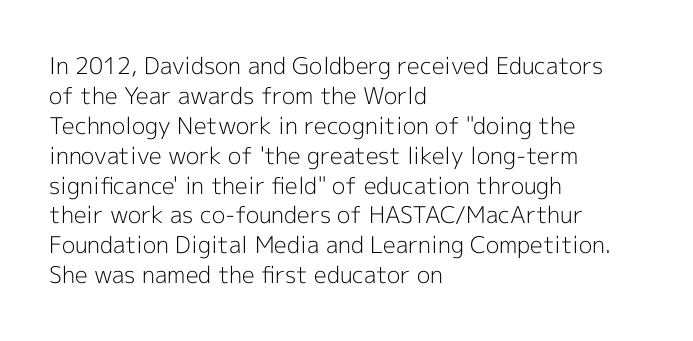
The lines are quadded left. The font sits on the lighter half of the weight spectrum, regular included. Tracking here is standard; glyphs follow each other at the usual distance. Italic? Not at all — the glyphs are vertical. Rule under the text: the space is simply empty.
